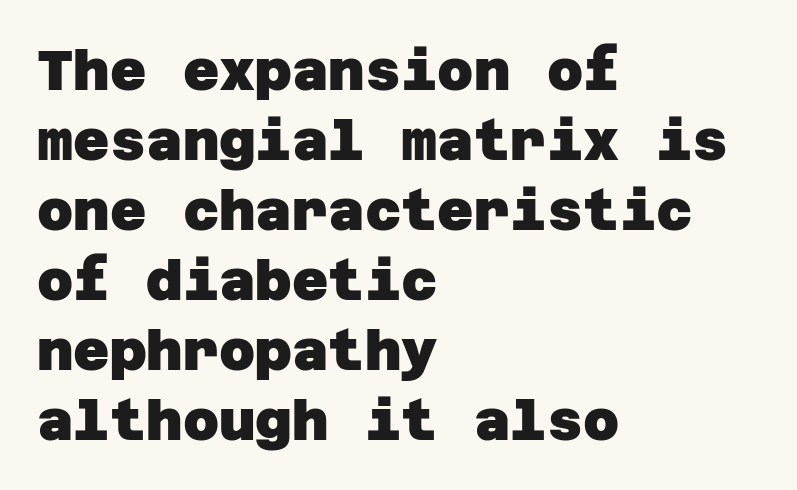
{"serif": "no", "bold": "yes", "weight": "heavy", "width": "normal", "stroke_contrast": "low", "x_height": "large", "underline": "no", "align": "left", "line_spacing": "normal", "line_spacing_ratio": 1.25, "letter_spacing": "normal", "letter_spacing_em": 0.0, "glyph_px": 56}
